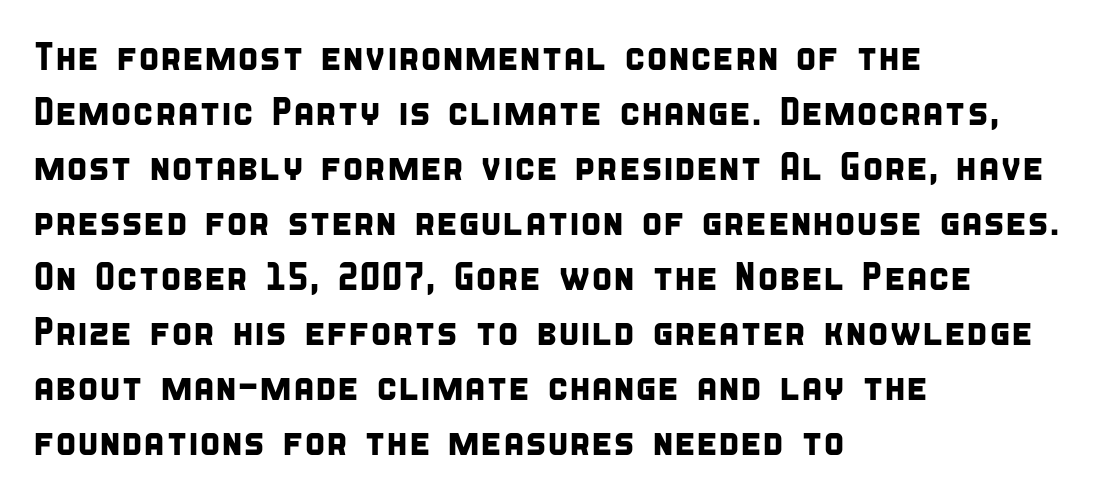
The image shows 39 px condensed sans-serif type; set left-aligned, normal line spacing (1.41x), normal letter spacing, not underlined; low stroke contrast and a large x-height.
